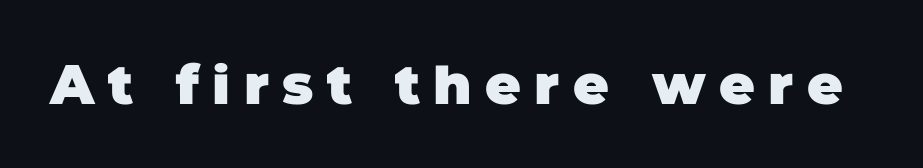
The specimen omits any rule beneath the text block's lines. The face used here is proportionally spaced, like ordinary book or web type. Classification — sans serif. The tracking reads as deliberately expanded to a designer's eye. Plenty of ink on the page — the face is bold.
